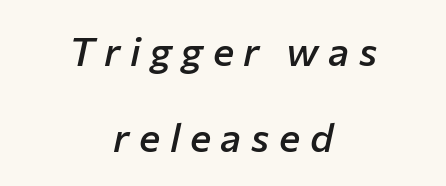
{"italic": "yes", "lean": "right", "slant_degrees": 12, "bold": "semi", "weight": "semibold", "width": "normal", "stroke_contrast": "low", "x_height": "medium", "monospaced": "no", "underline": "no", "align": "center", "line_spacing": "loose", "line_spacing_ratio": 2.14, "letter_spacing": "wide", "letter_spacing_em": 0.24, "glyph_px": 40}
